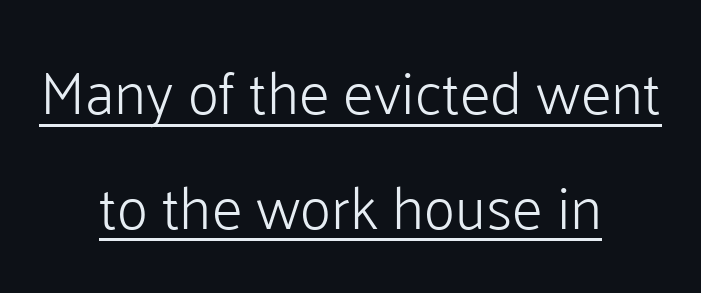
Q: Is the text bold? A: No.
Q: Is the text italic (slanted)? A: No, it is upright.
Q: Is the typeface a serif or a sans-serif typeface? A: Sans-serif.
Q: Is the text underlined? A: Yes.
Q: How is the paragraph aligned? A: Centered.
Q: Is the spacing between letters normal or unusually wide? A: Normal.
Q: Is the spacing between lines tight, normal or loose? A: Loose.
Q: Width (condensed, normal, or wide)? A: Normal.
Q: Stroke contrast? A: Low.
Q: x-height? A: Medium.
Q: Monospaced? A: No.
